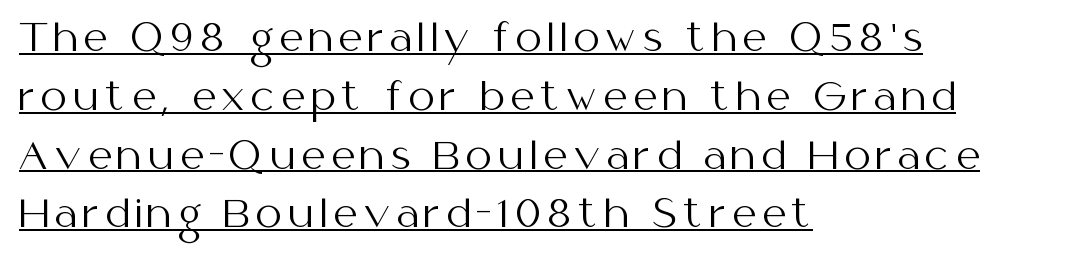
Q: Is the text bold? A: No.
Q: Is the text italic (slanted)? A: No, it is upright.
Q: Is the typeface a serif or a sans-serif typeface? A: Sans-serif.
Q: Is the text underlined? A: Yes.
Q: How is the paragraph aligned? A: Left-aligned.
Q: Is the spacing between lines tight, normal or loose? A: Normal.
Q: Width (condensed, normal, or wide)? A: Normal.
Q: Stroke contrast? A: Medium.
Q: x-height? A: Medium.
Q: Monospaced? A: No.
